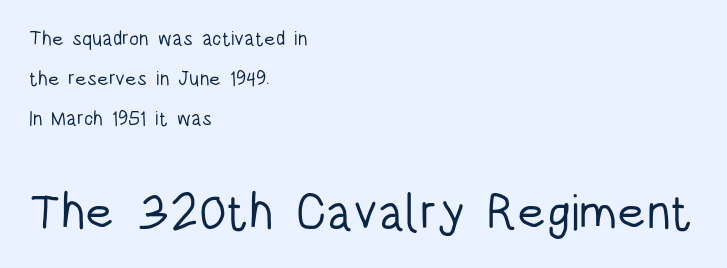
Note: smaller setting up top, larger setting below. The face used here is proportionally spaced, like ordinary book or web type. Teacher's note: observe the even left margin — that is flush-left alignment. These lines stand farther apart than default settings would place them. Posture: upright roman.
